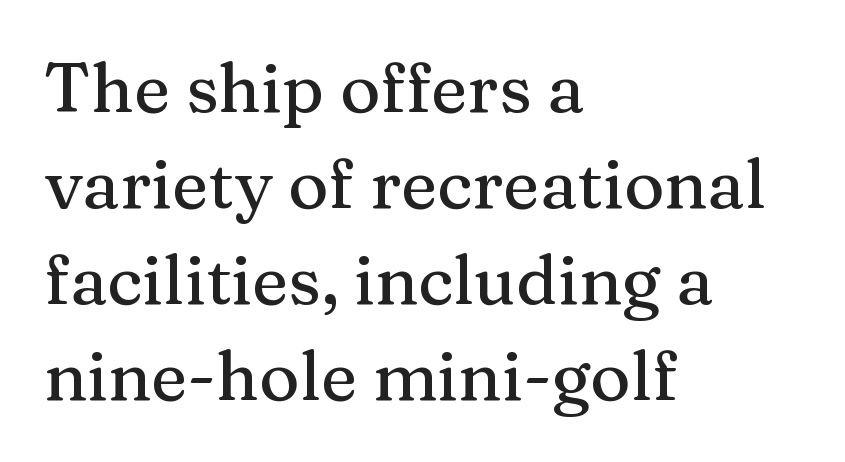
The image shows 69 px serif type, upright; set left-aligned, normal line spacing (1.39x), normal letter spacing, not underlined; medium stroke contrast and a medium x-height.
